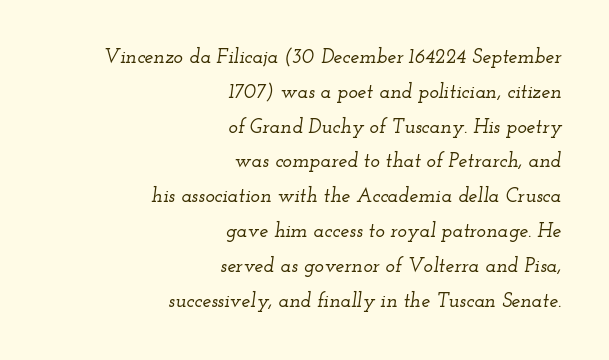
Only glyphs here, with clear space below each row. Letter spacing: default. These lines were composed using italics. Right-aligned paragraph, ragged on the left.
